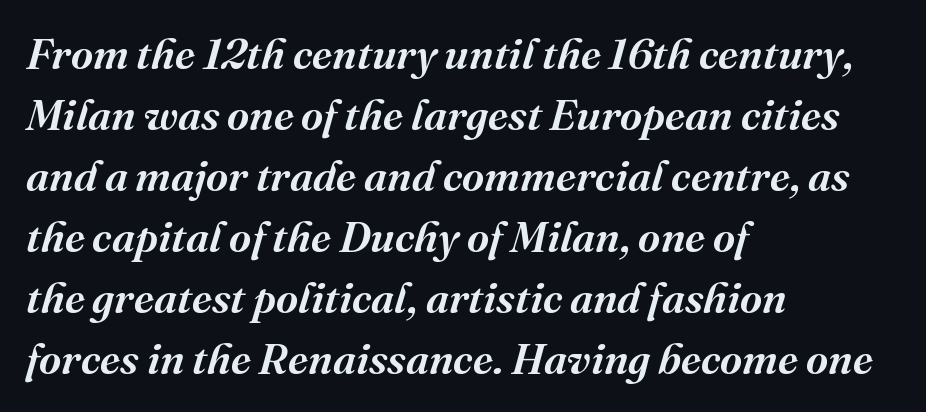
Reading down the block, your eye returns to a fixed left position each line. Observe the ordinary spacing: letters are neighbours, not strangers. There's an unmistakable incline to the writing here. Serifs: yes, visible at the terminals of the letterforms. The space between consecutive lines is moderate.
